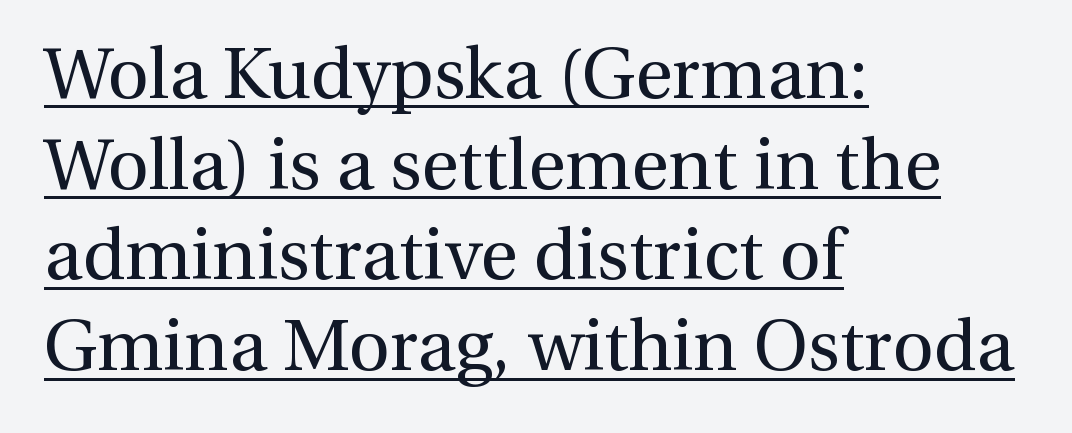
Here the glyphs are tracked normally, forming tight word shapes. Font category for this specimen: serif. Caption: multi-line text, flush left, ragged right. Varying glyph widths throughout — classic text-font behaviour.
